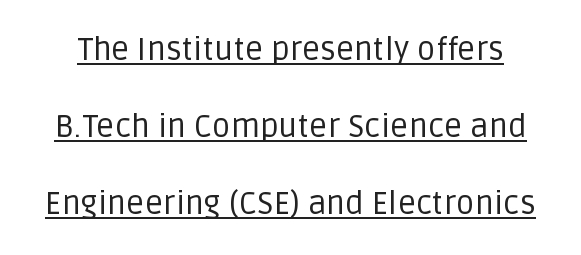
Q: Is the text bold? A: No.
Q: Is the text italic (slanted)? A: No, it is upright.
Q: Is the typeface a serif or a sans-serif typeface? A: Sans-serif.
Q: Is the text underlined? A: Yes.
Q: Is the spacing between letters normal or unusually wide? A: Normal.
Q: Is the spacing between lines tight, normal or loose? A: Loose.
Q: Width (condensed, normal, or wide)? A: Normal.
Q: Stroke contrast? A: Low.
Q: x-height? A: Large.
Q: Monospaced? A: No.
